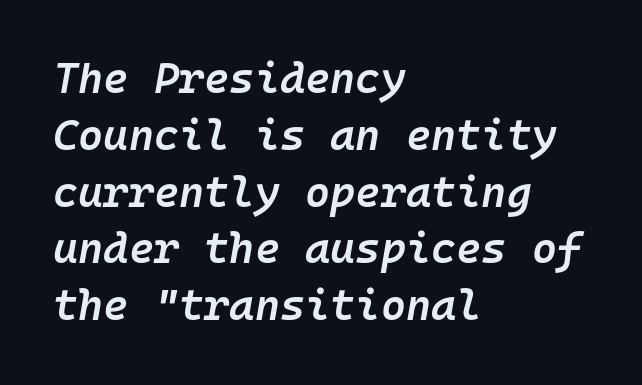
Q: Is the text bold? A: Semi-bold.
Q: Is the text italic (slanted)? A: Yes, it leans right by about 10 degrees.
Q: Is the text underlined? A: No.
Q: How is the paragraph aligned? A: Left-aligned.
Q: Is the spacing between letters normal or unusually wide? A: Normal.
Q: Is the spacing between lines tight, normal or loose? A: Normal.
Q: Width (condensed, normal, or wide)? A: Normal.
Q: Stroke contrast? A: Low.
Q: x-height? A: Medium.
Q: Monospaced? A: Yes.
